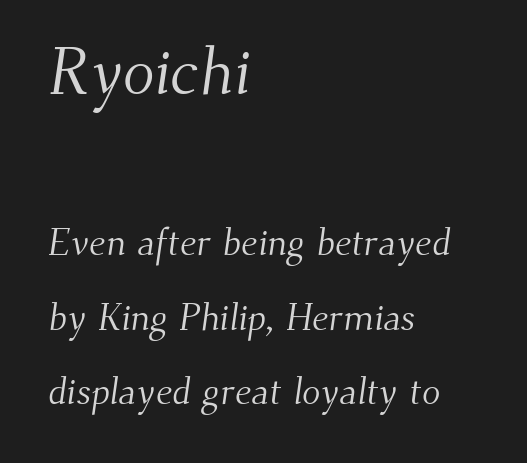
Q: Is the text bold? A: No.
Q: Is the typeface a serif or a sans-serif typeface? A: Serif.
Q: Is the text underlined? A: No.
Q: How is the paragraph aligned? A: Left-aligned.
Q: Is the spacing between letters normal or unusually wide? A: Normal.
Q: Is the spacing between lines tight, normal or loose? A: Loose.
Q: Which block of text is set in a larger size, the first (top) or the second (bottom)? A: The first (top) one.
Q: Width (condensed, normal, or wide)? A: Normal.
Q: Stroke contrast? A: Medium.
Q: x-height? A: Small.
Q: Monospaced? A: No.
